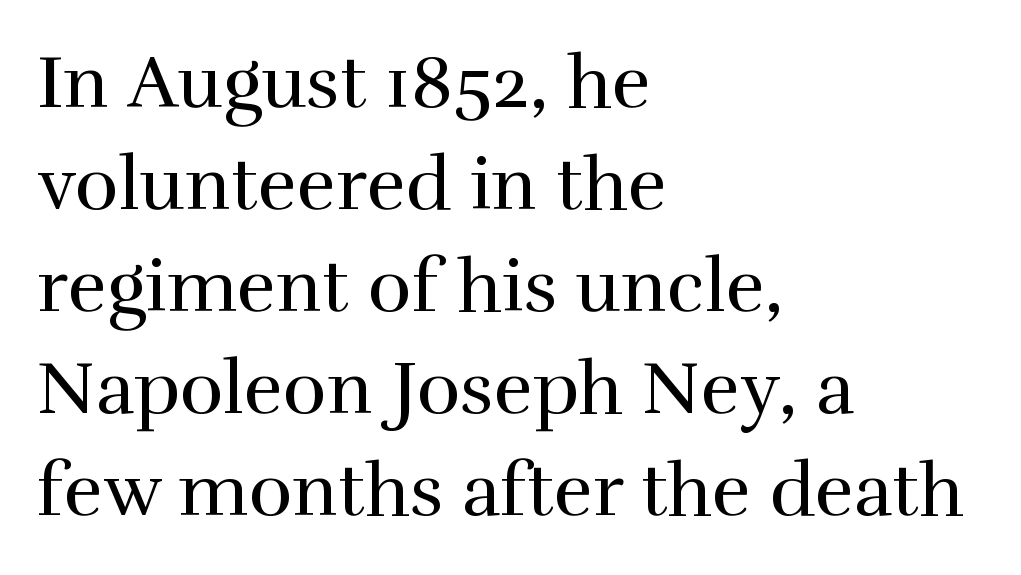
The characters display serif detailing at their extremities. A typesetter would call this zero additional tracking. Each letter keeps its own natural width here, so spacing adapts to shape. Weight class: somewhere from thin through regular. Left-aligned paragraph, ragged on the right.
